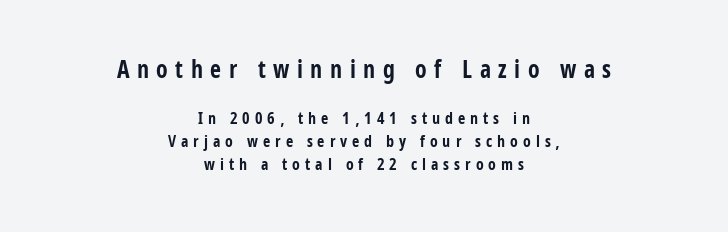
What weight is shown? A full bold with thick strokes. Size hierarchy here favors the leading block over the trailing one. Posture: straight, roman, zero tilt. Tracking here is generous; glyphs stand well apart from one another. Glance below the letters and you will spot only blank space.
